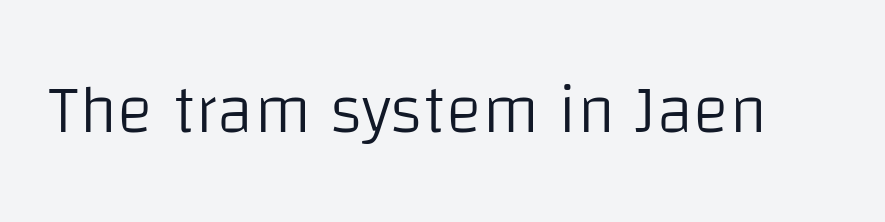
{"serif": "no", "italic": "no", "bold": "no", "weight": "light", "width": "normal", "stroke_contrast": "low", "x_height": "large", "monospaced": "no", "underline": "no", "letter_spacing": "normal", "letter_spacing_em": 0.0, "glyph_px": 68}
